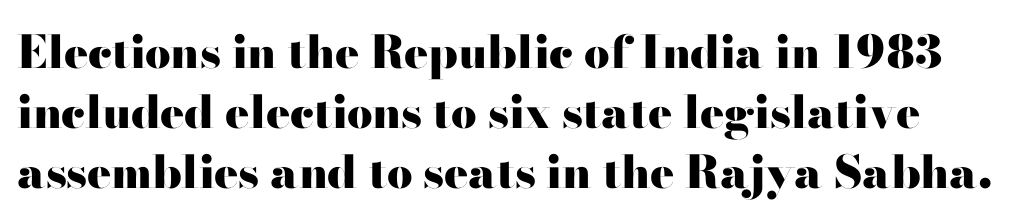
{"serif": "yes", "italic": "no", "bold": "yes", "weight": "heavy", "width": "wide", "stroke_contrast": "high", "x_height": "small", "monospaced": "no", "underline": "no", "line_spacing": "normal", "line_spacing_ratio": 1.33, "letter_spacing": "normal", "letter_spacing_em": 0.0, "glyph_px": 45}
